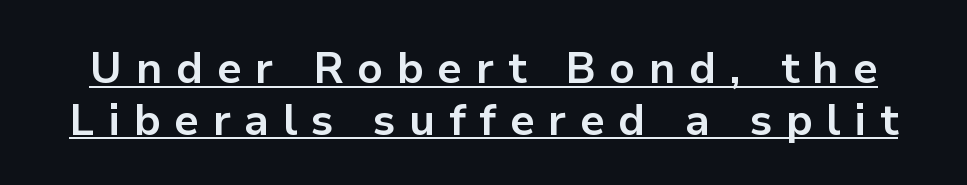
The image shows 43 px bold sans-serif type, upright; set line spacing 1.2x, unusually wide letter spacing (+0.32 em), underlined; low stroke contrast and a medium x-height.
